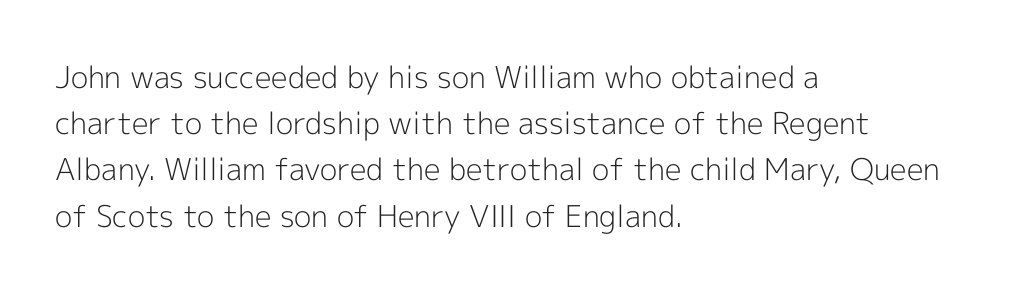
Q: Is the text bold? A: No.
Q: Is the text italic (slanted)? A: No, it is upright.
Q: Is the typeface a serif or a sans-serif typeface? A: Sans-serif.
Q: Is the text underlined? A: No.
Q: How is the paragraph aligned? A: Left-aligned.
Q: Is the spacing between letters normal or unusually wide? A: Normal.
Q: Is the spacing between lines tight, normal or loose? A: Normal.
Q: Width (condensed, normal, or wide)? A: Normal.
Q: x-height? A: Medium.
Q: Monospaced? A: No.
